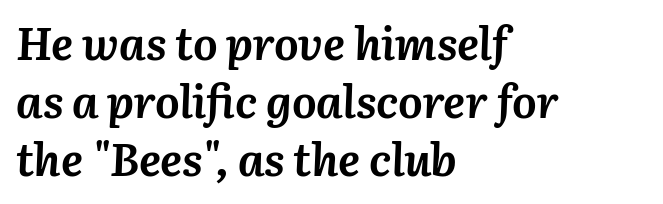
Q: Is the text bold? A: Yes.
Q: Is the text italic (slanted)? A: Yes, it leans right by about 3 degrees.
Q: Is the text underlined? A: No.
Q: How is the paragraph aligned? A: Left-aligned.
Q: Is the spacing between letters normal or unusually wide? A: Normal.
Q: Is the spacing between lines tight, normal or loose? A: Normal.
Q: Width (condensed, normal, or wide)? A: Normal.
Q: Stroke contrast? A: Medium.
Q: x-height? A: Medium.
Q: Monospaced? A: No.
